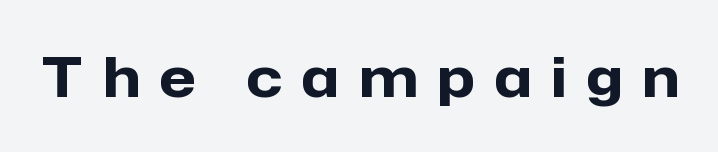
Q: Is the text bold? A: Yes.
Q: Is the text italic (slanted)? A: No, it is upright.
Q: Is the typeface a serif or a sans-serif typeface? A: Sans-serif.
Q: Is the text underlined? A: No.
Q: Is the spacing between letters normal or unusually wide? A: Unusually wide.
Q: Width (condensed, normal, or wide)? A: Normal.
Q: Stroke contrast? A: Low.
Q: x-height? A: Medium.
Q: Monospaced? A: No.
